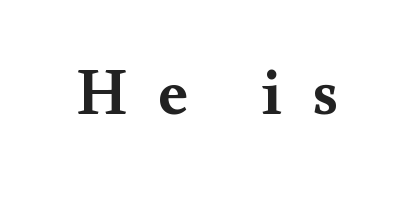
The image shows 67 px semibold, wide serif type, upright; set unusually wide letter spacing (+0.45 em), not underlined; medium stroke contrast and a small x-height.
